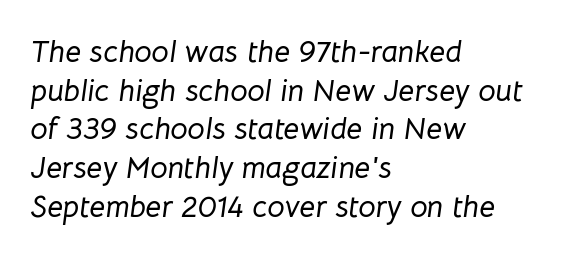
{"italic": "yes", "lean": "right", "slant_degrees": 8, "width": "normal", "stroke_contrast": "low", "x_height": "medium", "monospaced": "no", "underline": "no", "align": "left", "line_spacing": "normal", "line_spacing_ratio": 1.25, "letter_spacing": "normal", "letter_spacing_em": 0.0, "glyph_px": 31}
